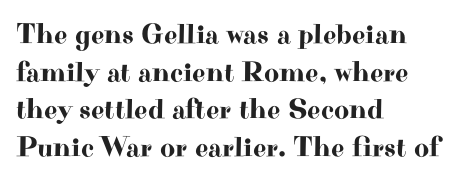
Has an underline been added? It has not. Glyph-to-glyph distance matches everyday printed text. What's the leading like? Ordinary, nothing unusual. If you drew a ruler down the left edge, every line would touch it. Every stem runs plumb, perpendicular to the baseline. Spacing verdict: proportional, widths tailored to each character.
